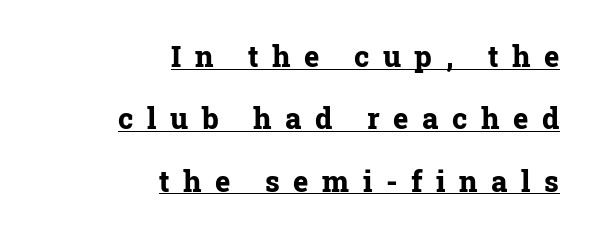
{"serif": "yes", "italic": "no", "bold": "yes", "weight": "bold", "width": "normal", "stroke_contrast": "low", "x_height": "medium", "monospaced": "no", "underline": "yes", "align": "right", "line_spacing": "loose", "line_spacing_ratio": 2.15, "letter_spacing": "wide", "letter_spacing_em": 0.47, "glyph_px": 29}
